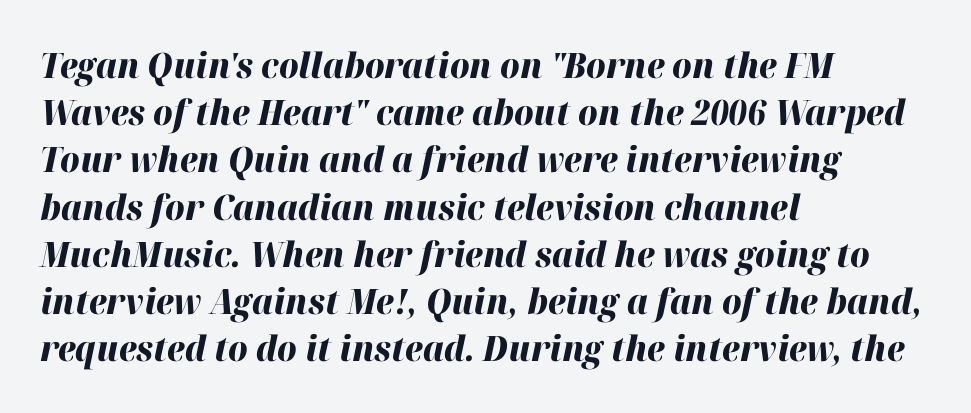
Q: Is the text bold? A: Yes.
Q: Is the text italic (slanted)? A: Yes, it leans right by about 12 degrees.
Q: Is the text underlined? A: No.
Q: How is the paragraph aligned? A: Left-aligned.
Q: Is the spacing between letters normal or unusually wide? A: Normal.
Q: Is the spacing between lines tight, normal or loose? A: Normal.
Q: Width (condensed, normal, or wide)? A: Normal.
Q: Stroke contrast? A: High.
Q: x-height? A: Medium.
Q: Monospaced? A: No.
